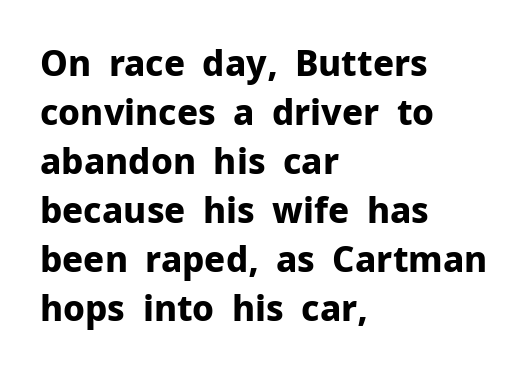
Q: Is the text bold? A: Yes.
Q: Is the text italic (slanted)? A: No, it is upright.
Q: Is the typeface a serif or a sans-serif typeface? A: Sans-serif.
Q: Is the text underlined? A: No.
Q: How is the paragraph aligned? A: Left-aligned.
Q: Is the spacing between letters normal or unusually wide? A: Normal.
Q: Is the spacing between lines tight, normal or loose? A: Normal.
Q: Width (condensed, normal, or wide)? A: Normal.
Q: Stroke contrast? A: Low.
Q: x-height? A: Medium.
Q: Monospaced? A: No.
